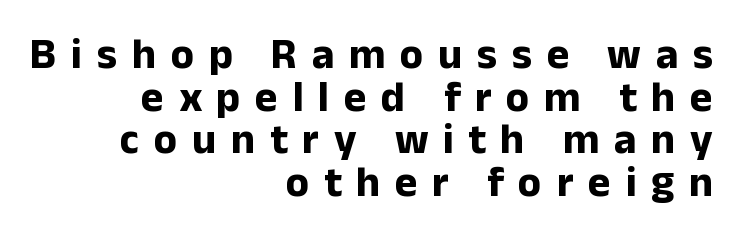
The image shows 43 px bold sans-serif type, upright; set right-aligned, tight line spacing (0.99x), unusually wide letter spacing (+0.34 em), not underlined; low stroke contrast and a medium x-height.
